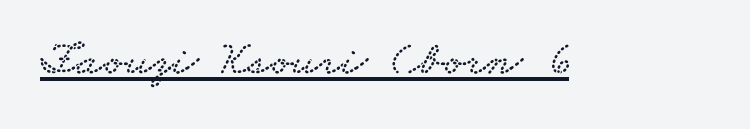
The lettering is marked with a stroke running underneath it. The face used here is seriffed, in the tradition of book romans. Note the varied advance widths — an 'i' is clearly narrower than an 'm'. The type is set solid horizontally, with unmodified tracking.
